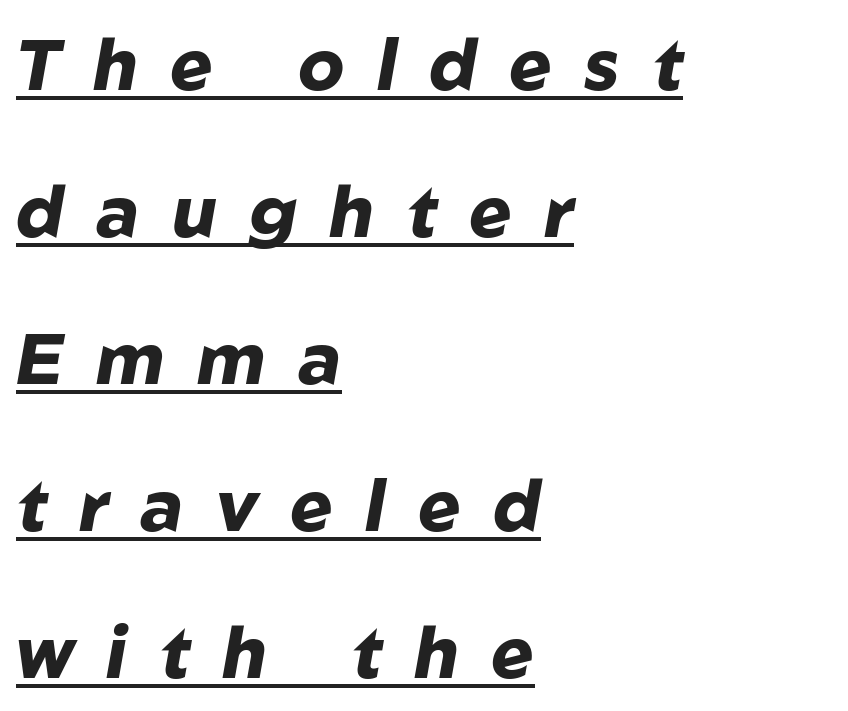
{"italic": "yes", "lean": "right", "slant_degrees": 10, "bold": "yes", "weight": "heavy", "width": "normal", "stroke_contrast": "low", "x_height": "medium", "monospaced": "no", "underline": "yes", "align": "left", "line_spacing": "loose", "line_spacing_ratio": 2.04, "letter_spacing": "wide", "letter_spacing_em": 0.45, "glyph_px": 72}
